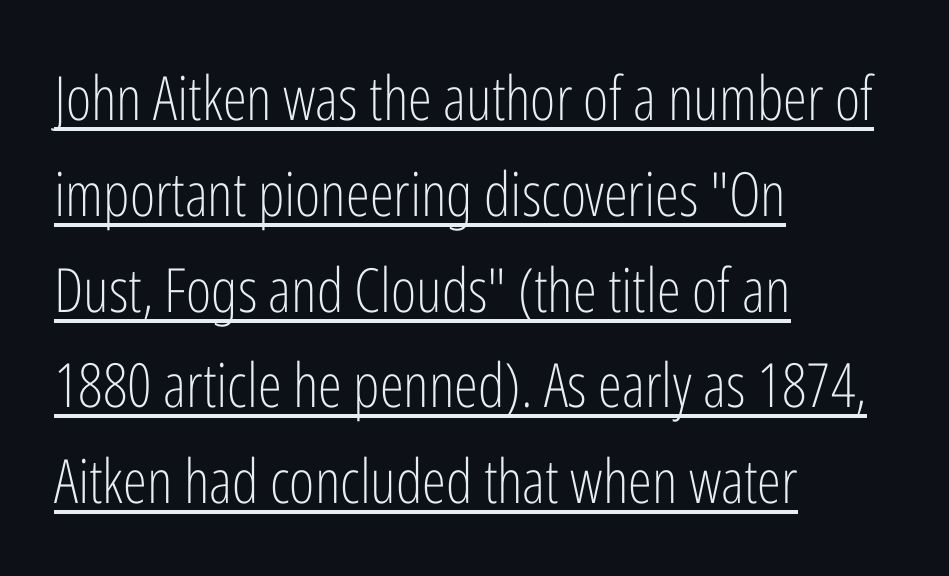
The image shows 61 px light, condensed sans-serif type, upright; set left-aligned, normal line spacing (1.57x), normal letter spacing, underlined; low stroke contrast and a medium x-height.
